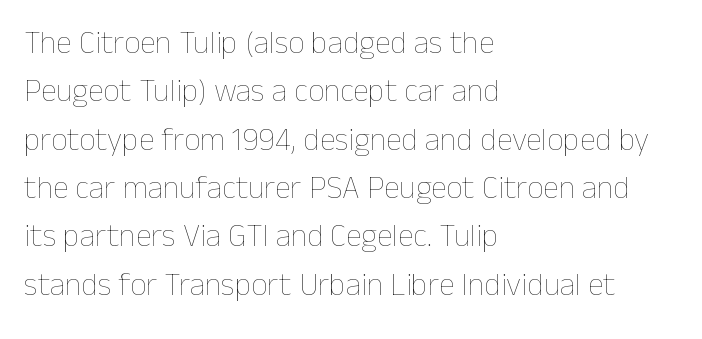
Descender tails drop into unmarked territory. The font is comparable to plain body text, perhaps lighter. The rendering anchors every line to the left-hand side. Glyph-to-glyph distance matches everyday printed text. Is there any slant? The stems are plumb. Spacing verdict: proportional, widths tailored to each character.
